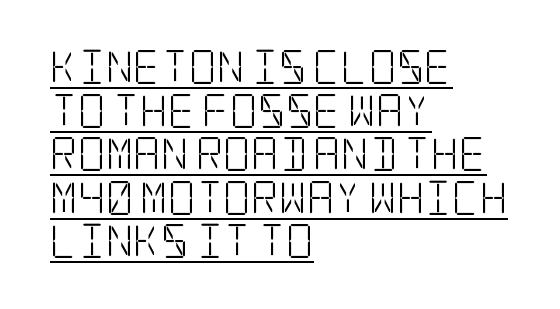
Q: Is the text bold? A: No.
Q: Is the text italic (slanted)? A: No, it is upright.
Q: Is the typeface a serif or a sans-serif typeface? A: Serif.
Q: Is the text underlined? A: Yes.
Q: How is the paragraph aligned? A: Left-aligned.
Q: Is the spacing between letters normal or unusually wide? A: Normal.
Q: Is the spacing between lines tight, normal or loose? A: Normal.
Q: Width (condensed, normal, or wide)? A: Condensed.
Q: Stroke contrast? A: Low.
Q: x-height? A: Large.
